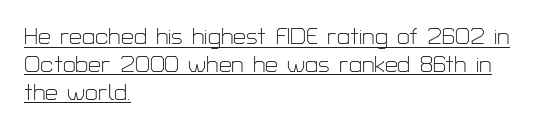
This sample uses an upright cut, with every glyph sitting square on the baseline. The type is set solid horizontally, with unmodified tracking. Nothing heavy about these letters — not bold at all. Like a heading marked for emphasis, these lines bear an underscore. One-word summary of the alignment: left.
